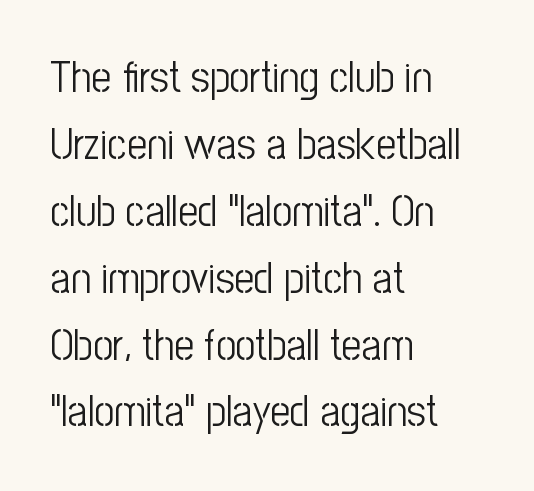
You can tell it's not italic because the verticals are truly vertical. No chunkiness to these letters — they're not bold. Rows of type keep a routine distance in the vertical direction. If you drew a ruler down the left edge, every line would touch it. A bare baseline throughout the passage.
